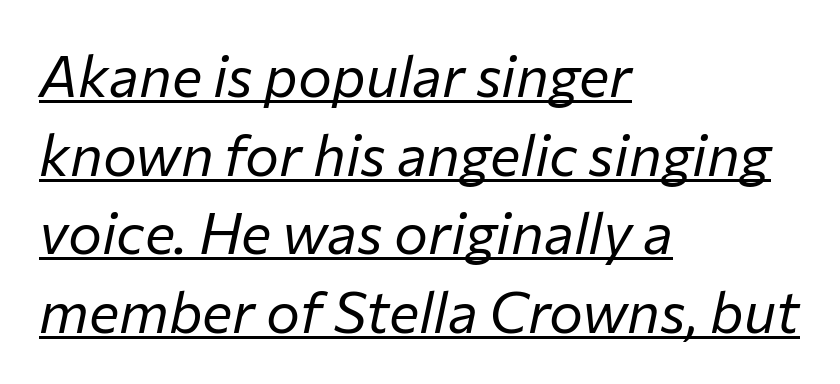
The lettering tilts uniformly, giving the passage an italic look. These lines are rendered in a variable-pitch font. Ink coverage per letter is moderate at most. The passage shown stacks its lines at a standard gap.
